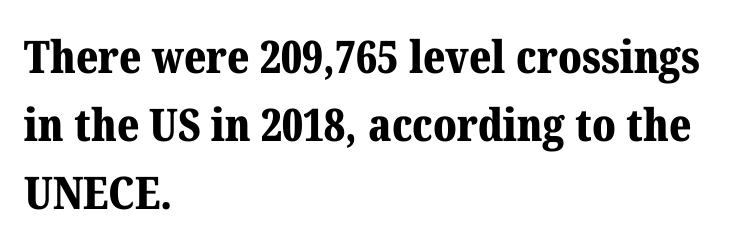
{"serif": "yes", "italic": "no", "bold": "yes", "weight": "bold", "width": "normal", "stroke_contrast": "medium", "x_height": "medium", "monospaced": "no", "underline": "no", "align": "left", "line_spacing": "normal", "line_spacing_ratio": 1.51, "letter_spacing": "normal", "letter_spacing_em": 0.0, "glyph_px": 45}
